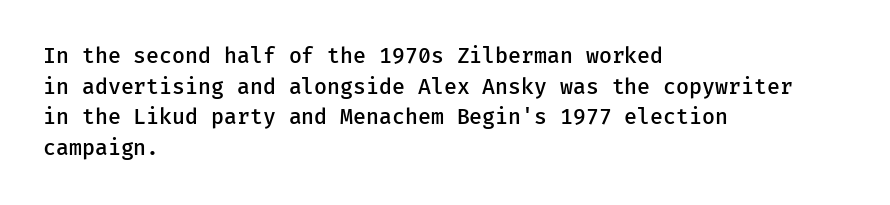
The image shows 21 px text type, upright; set left-aligned, normal line spacing (1.46x), normal letter spacing, not underlined.
